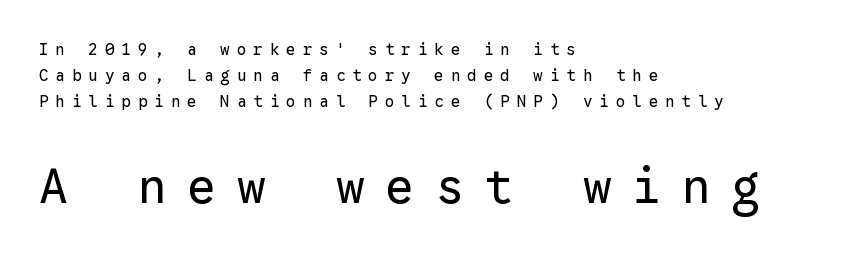
The image shows 48 px regular-weight sans-serif type, upright, monospaced; set left-aligned, normal line spacing (1.63x), unusually wide letter spacing (+0.43 em), not underlined; the second (bottom) block is 3.0x larger; low stroke contrast and a medium x-height.
